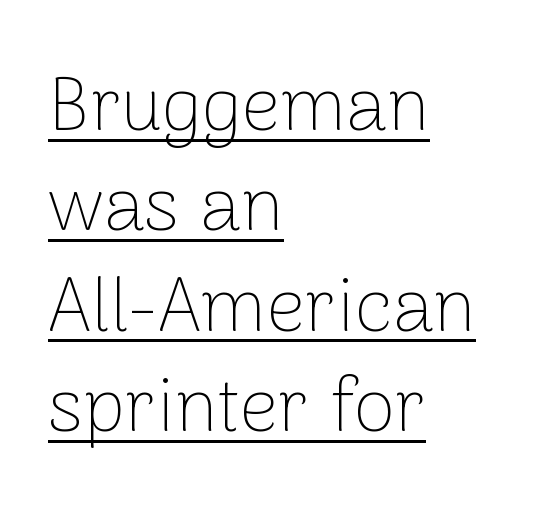
Q: Is the text bold? A: No.
Q: Is the text italic (slanted)? A: No, it is upright.
Q: Is the typeface a serif or a sans-serif typeface? A: Sans-serif.
Q: Is the text underlined? A: Yes.
Q: How is the paragraph aligned? A: Left-aligned.
Q: Is the spacing between letters normal or unusually wide? A: Normal.
Q: Is the spacing between lines tight, normal or loose? A: Normal.
Q: Width (condensed, normal, or wide)? A: Normal.
Q: Stroke contrast? A: Low.
Q: x-height? A: Medium.
Q: Monospaced? A: No.
